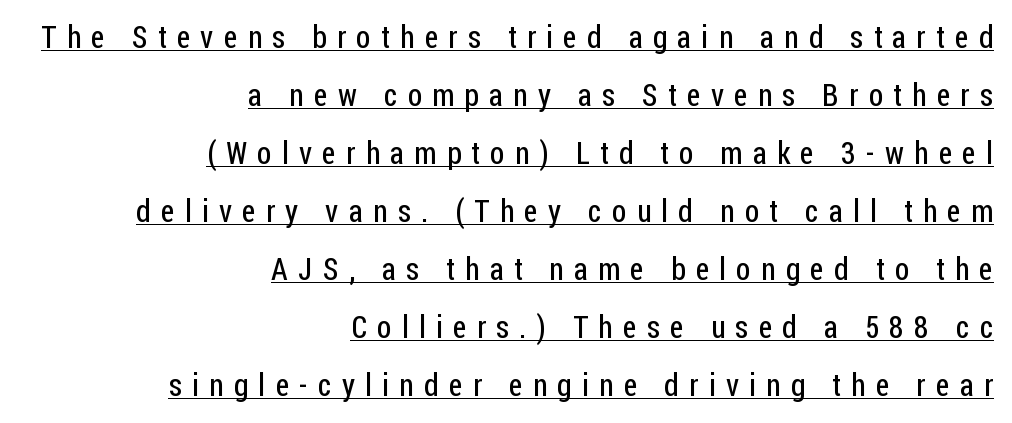
Q: Is the text bold? A: No.
Q: Is the text italic (slanted)? A: No, it is upright.
Q: Is the typeface a serif or a sans-serif typeface? A: Sans-serif.
Q: Is the text underlined? A: Yes.
Q: How is the paragraph aligned? A: Right-aligned.
Q: Is the spacing between letters normal or unusually wide? A: Unusually wide.
Q: Width (condensed, normal, or wide)? A: Condensed.
Q: Stroke contrast? A: Low.
Q: x-height? A: Medium.
Q: Monospaced? A: No.
